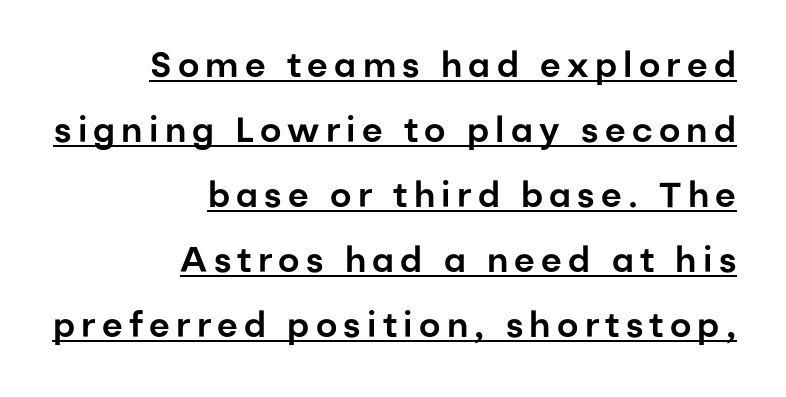
{"serif": "no", "italic": "no", "width": "normal", "stroke_contrast": "low", "x_height": "medium", "monospaced": "no", "underline": "yes", "align": "right", "line_spacing_ratio": 1.86, "glyph_px": 35}
